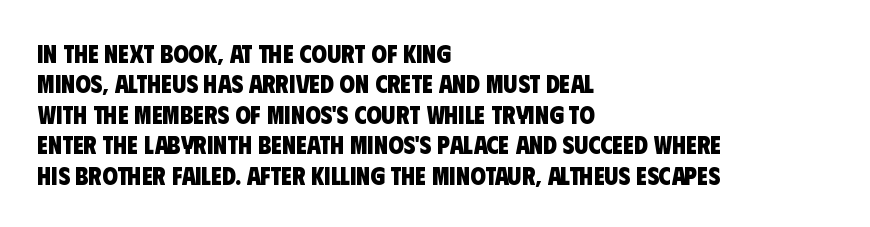
Q: Is the text bold? A: Yes.
Q: Is the text underlined? A: No.
Q: How is the paragraph aligned? A: Left-aligned.
Q: Is the spacing between letters normal or unusually wide? A: Normal.
